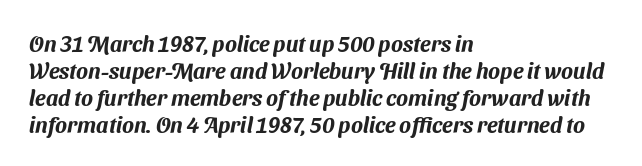
{"underline": "no", "align": "left", "line_spacing_ratio": 1.22, "letter_spacing": "normal", "letter_spacing_em": 0.0, "glyph_px": 22}
